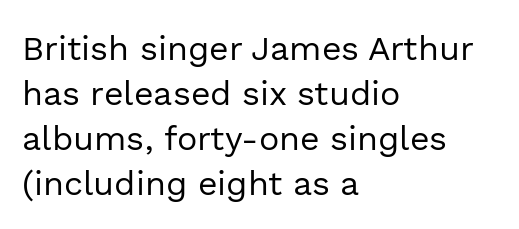
Just letters on the line, the space beneath them empty. Honestly, the row spacing looks completely unremarkable. The letters look calm and open, with moderate or lighter stems. If you drew a line through each stem, it would be perfectly vertical. These lines stack with their left ends in a neat column.
